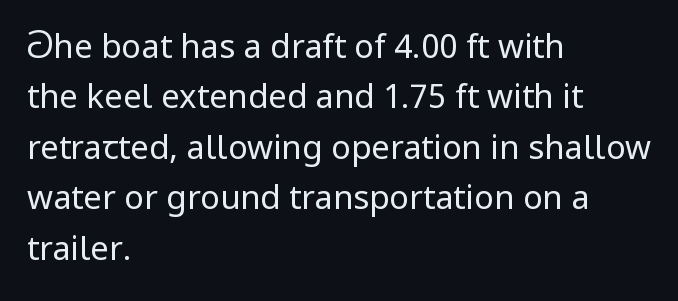
The image shows 33 px regular-weight sans-serif type, upright; set left-aligned, normal line spacing (1.53x), normal letter spacing, not underlined; low stroke contrast and a medium x-height.
